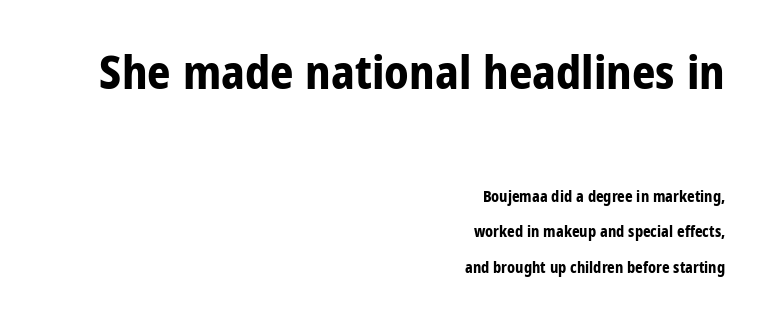
{"serif": "no", "italic": "no", "bold": "yes", "weight": "bold", "width": "condensed", "stroke_contrast": "low", "x_height": "medium", "monospaced": "no", "underline": "no", "align": "right", "line_spacing": "loose", "line_spacing_ratio": 2.37, "letter_spacing": "normal", "letter_spacing_em": 0.0, "larger_block": "first", "size_ratio": 3.07, "glyph_px": 46}
